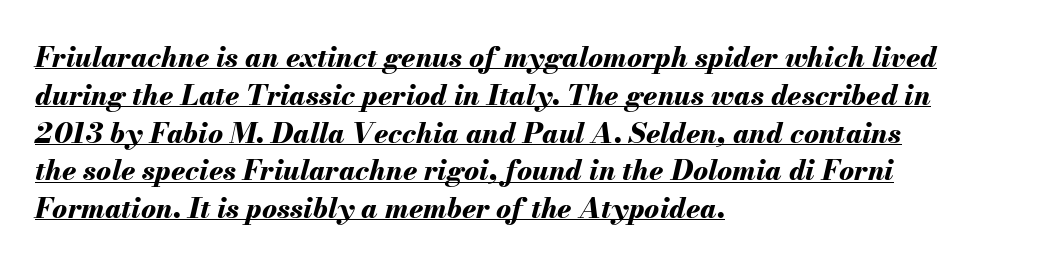
Q: Is the text bold? A: Yes.
Q: Is the text italic (slanted)? A: Yes, it leans right by about 13 degrees.
Q: Is the text underlined? A: Yes.
Q: How is the paragraph aligned? A: Left-aligned.
Q: Is the spacing between letters normal or unusually wide? A: Normal.
Q: Is the spacing between lines tight, normal or loose? A: Normal.
Q: Width (condensed, normal, or wide)? A: Normal.
Q: Stroke contrast? A: Medium.
Q: x-height? A: Small.
Q: Monospaced? A: No.
